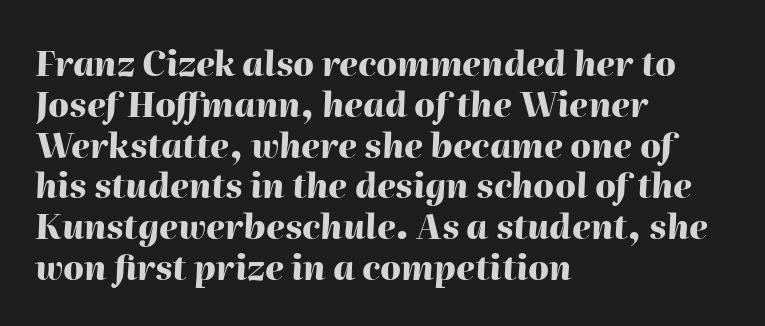
{"italic": "yes", "lean": "right", "slant_degrees": 2, "bold": "yes", "weight": "heavy", "width": "normal", "stroke_contrast": "high", "x_height": "medium", "monospaced": "no", "underline": "no", "align": "left", "line_spacing_ratio": 1.2, "letter_spacing": "normal", "letter_spacing_em": 0.0, "glyph_px": 34}
